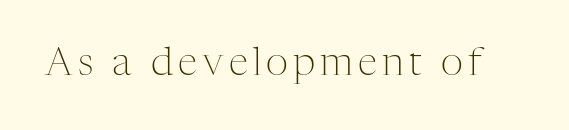
The image shows 39 px light serif type, upright; set not underlined; medium stroke contrast and a medium x-height.
